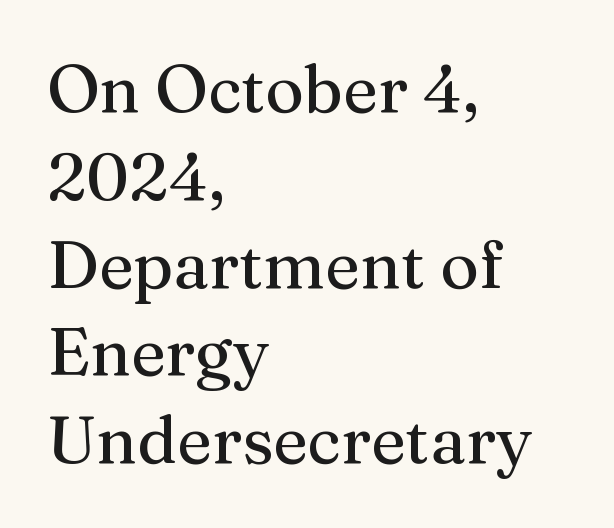
Each letter keeps its own natural width here, so spacing adapts to shape. Teacher's note: observe the even left margin — that is flush-left alignment. The letters sit at their default tracking, neither squeezed nor spread. Decoration check: the copy has no underline.
